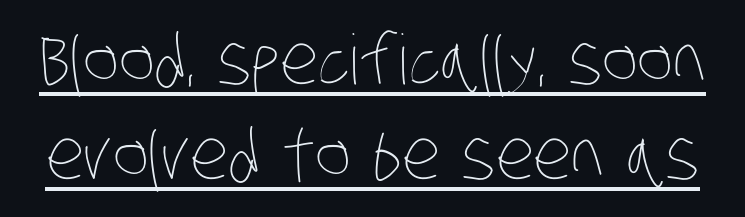
Q: Is the text bold? A: No.
Q: Is the text underlined? A: Yes.
Q: Is the spacing between letters normal or unusually wide? A: Normal.
Q: Is the spacing between lines tight, normal or loose? A: Normal.
Q: Width (condensed, normal, or wide)? A: Condensed.
Q: Stroke contrast? A: Low.
Q: x-height? A: Large.
Q: Monospaced? A: No.
